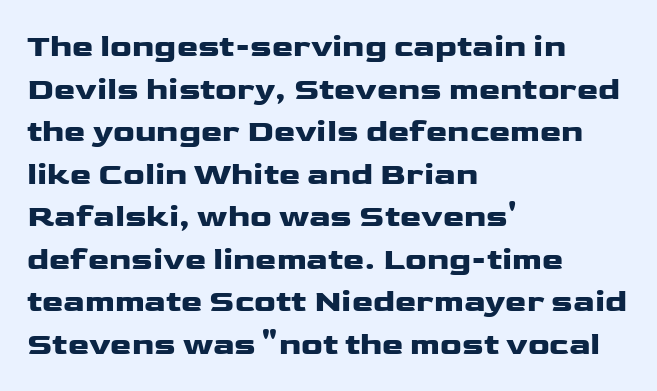
The image shows 32 px heavy, wide sans-serif type, upright; set left-aligned, normal line spacing (1.33x), normal letter spacing, not underlined; low stroke contrast and a medium x-height.
